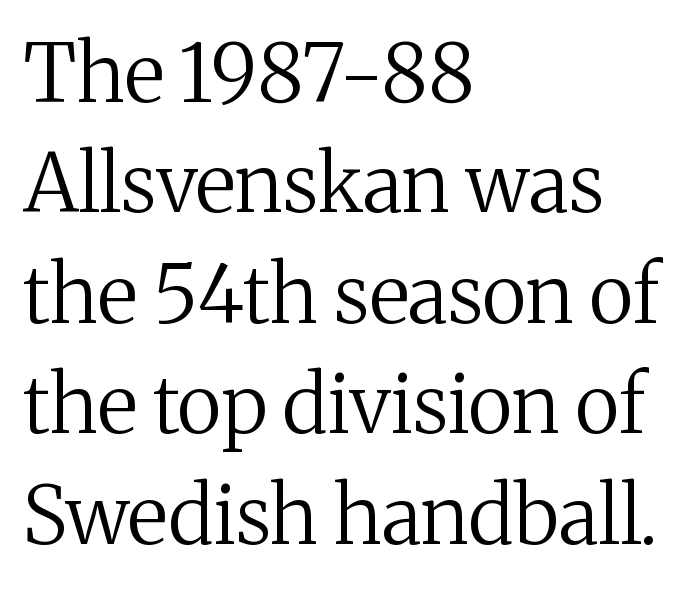
{"serif": "yes", "italic": "no", "bold": "no", "weight": "regular", "width": "normal", "stroke_contrast": "medium", "x_height": "medium", "monospaced": "no", "underline": "no", "align": "left", "line_spacing": "normal", "line_spacing_ratio": 1.38, "letter_spacing": "normal", "letter_spacing_em": 0.0, "glyph_px": 80}
